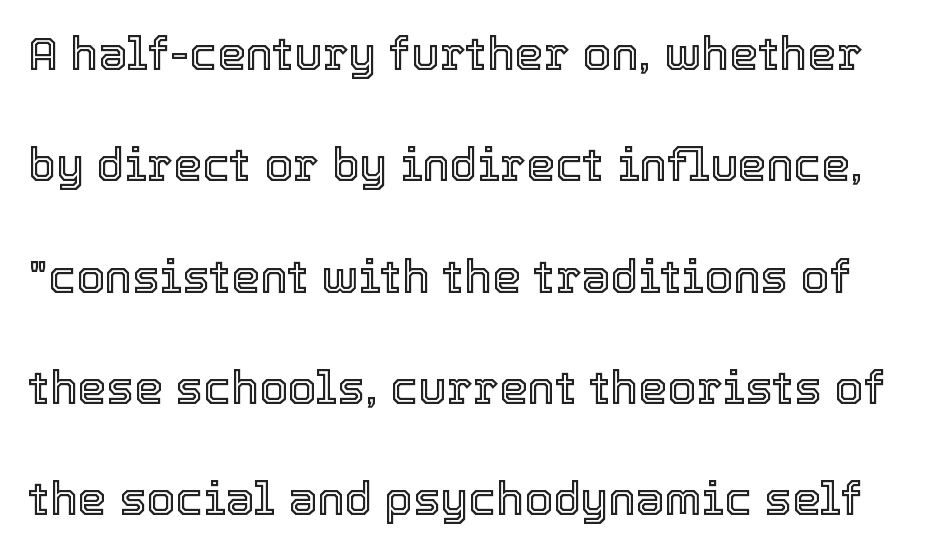
{"italic": "no", "width": "normal", "x_height": "medium", "monospaced": "no", "underline": "no", "line_spacing": "loose", "line_spacing_ratio": 2.42, "letter_spacing": "normal", "letter_spacing_em": 0.0, "glyph_px": 46}
